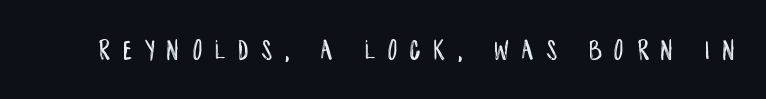
Glyph-to-glyph distance is far greater than everyday printed text. These lines were composed using upright roman letters. A sans-serif font was chosen for this passage. The area under the type is left untouched. Here the designer chose a conventional face with non-uniform glyph widths.
